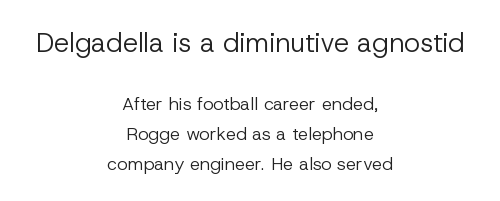
Q: Is the text bold? A: No.
Q: Is the text italic (slanted)? A: No, it is upright.
Q: Is the text underlined? A: No.
Q: How is the paragraph aligned? A: Centered.
Q: Is the spacing between letters normal or unusually wide? A: Normal.
Q: Is the spacing between lines tight, normal or loose? A: Normal.
Q: Which block of text is set in a larger size, the first (top) or the second (bottom)? A: The first (top) one.
